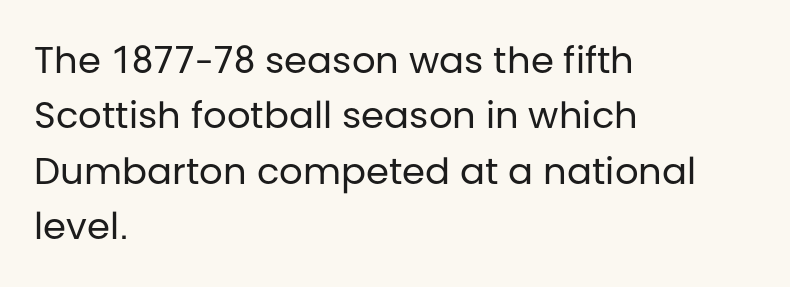
The line-height multiplier appears to be the usual default. Italic: no, the glyphs are upright roman. If you drew a ruler down the left edge, every line would touch it. Check the space under the baseline: it is left empty.
